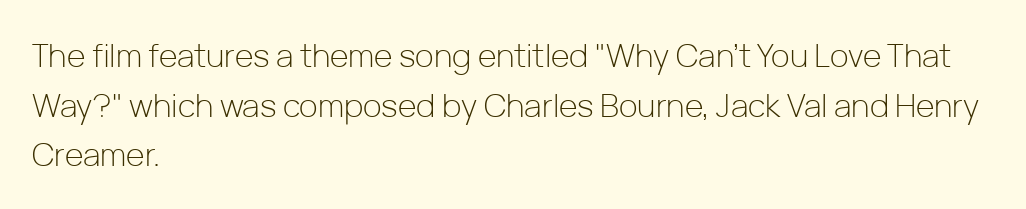
Q: Is the text bold? A: No.
Q: Is the text italic (slanted)? A: No, it is upright.
Q: Is the typeface a serif or a sans-serif typeface? A: Sans-serif.
Q: Is the text underlined? A: No.
Q: How is the paragraph aligned? A: Left-aligned.
Q: Is the spacing between letters normal or unusually wide? A: Normal.
Q: Is the spacing between lines tight, normal or loose? A: Normal.
Q: Width (condensed, normal, or wide)? A: Normal.
Q: Stroke contrast? A: Low.
Q: x-height? A: Medium.
Q: Monospaced? A: No.
